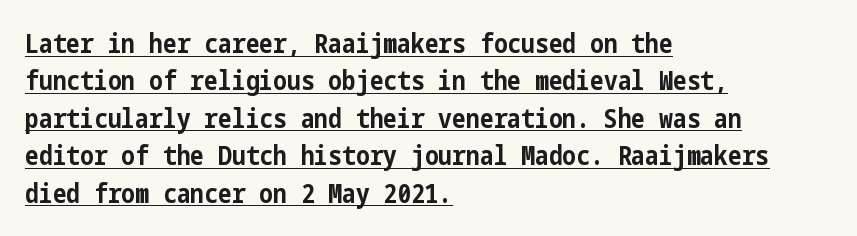
The passage shown is emphatically bold. What decoration does the sample have? An underline. Short and long lines alike share a common starting point at left. Ordinary non-slanted type is in use. Notice how descenders clear the ascenders below comfortably — that's standard leading. Between one letter and the next there's only the usual sliver of space.
